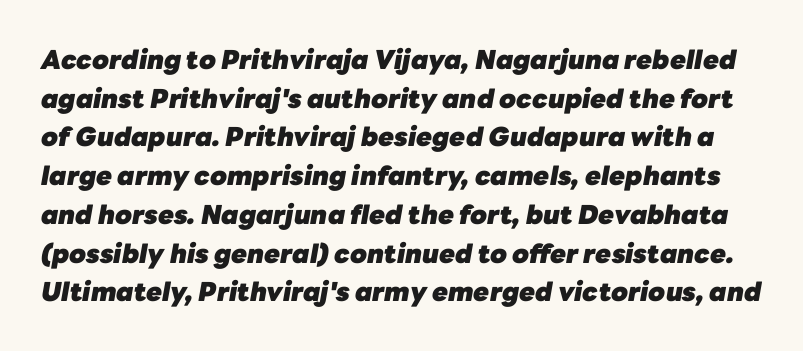
{"italic": "yes", "lean": "right", "slant_degrees": 10, "bold": "yes", "underline": "no", "line_spacing": "normal", "line_spacing_ratio": 1.49, "letter_spacing": "normal", "letter_spacing_em": 0.0, "glyph_px": 26}
